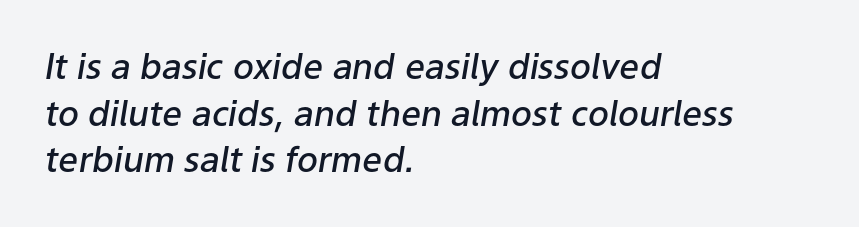
The image shows 35 px semibold type, italic (leaning right); set left-aligned, normal line spacing (1.33x), normal letter spacing, not underlined; low stroke contrast and a medium x-height.
